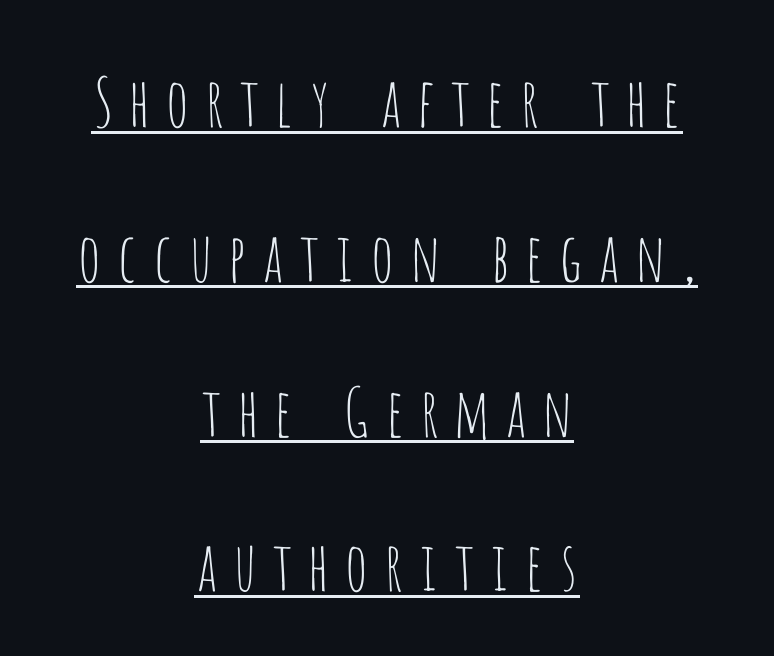
The face used here is a sans, in the tradition of grotesques and geometrics. A typesetter would mark this as roman, not italic. Underlined type. A centered setting, common on invitations and titles, is used for this passage. Proportional: the letters do not fall into vertical columns.
